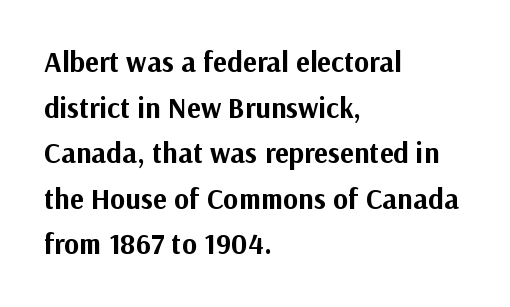
{"serif": "no", "italic": "no", "bold": "yes", "weight": "bold", "width": "normal", "stroke_contrast": "medium", "x_height": "medium", "monospaced": "no", "underline": "no", "align": "left", "line_spacing": "normal", "line_spacing_ratio": 1.57, "letter_spacing": "normal", "letter_spacing_em": 0.0, "glyph_px": 29}
